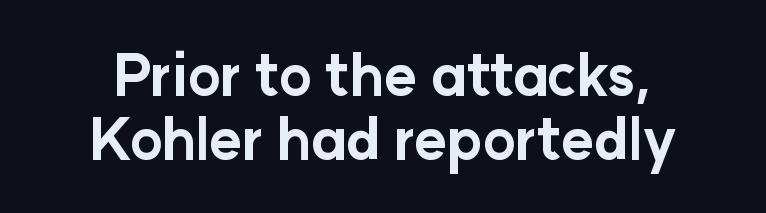
The image shows 56 px bold sans-serif type, upright; set tight line spacing (1.14x), normal letter spacing, not underlined; low stroke contrast and a medium x-height.
